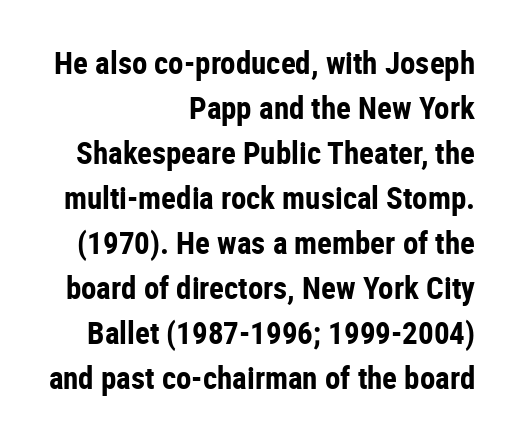
Is this a sans? Yes — the strokes have no serifs. The rendering uses a bold face; every stroke is thick and dark. If you drew a ruler down the right edge, every line would touch it. Glance below the letters and you will spot only blank space. Think of a printed novel: that variable character pitch is what you see here.
